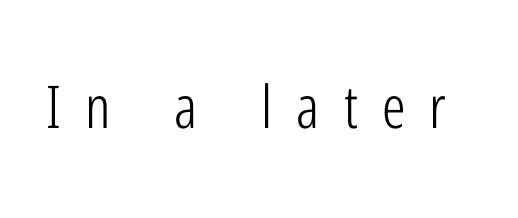
The image shows 59 px light, condensed sans-serif type, upright; set unusually wide letter spacing (+0.41 em), not underlined; low stroke contrast and a medium x-height.
